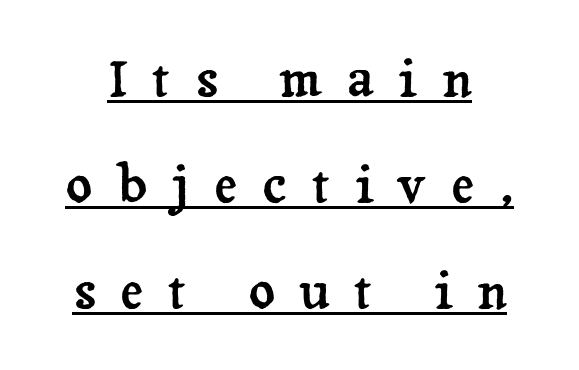
{"serif": "yes", "italic": "no", "width": "normal", "stroke_contrast": "low", "x_height": "medium", "monospaced": "no", "underline": "yes", "line_spacing": "loose", "line_spacing_ratio": 2.08, "letter_spacing": "wide", "letter_spacing_em": 0.49, "glyph_px": 51}
